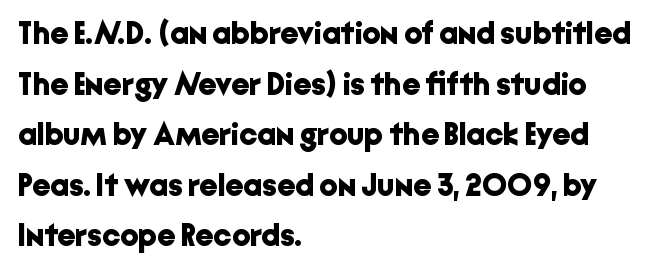
Notice how thick the strokes are: this is what a full bold looks like. The typeface chosen for these lines omits serifs. This sample has the flowing, uneven cadence of proportional lettering. The lines in this sample share a left origin and differ only in where they stop. These lines keep a tight, regular rhythm from letter to letter.
